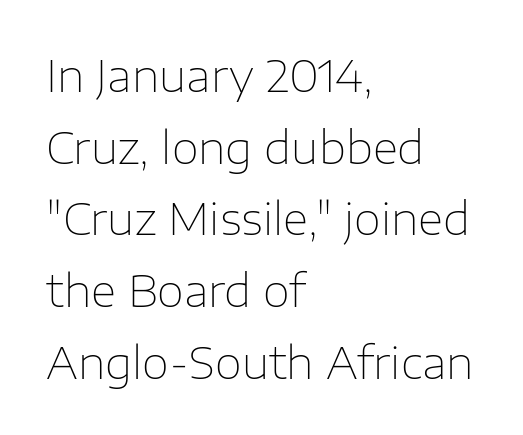
The image shows 44 px thin sans-serif type, upright; set left-aligned, normal line spacing (1.63x), normal letter spacing, not underlined; low stroke contrast and a medium x-height.
